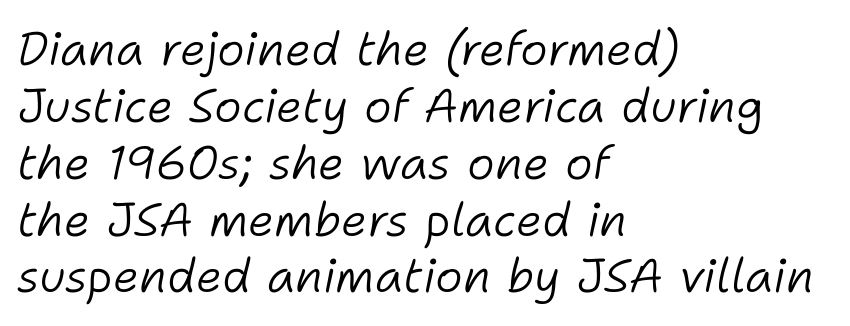
Q: Is the text bold? A: No.
Q: Is the text italic (slanted)? A: Yes, it leans right by about 11 degrees.
Q: Is the text underlined? A: No.
Q: How is the paragraph aligned? A: Left-aligned.
Q: Is the spacing between letters normal or unusually wide? A: Normal.
Q: Width (condensed, normal, or wide)? A: Normal.
Q: Stroke contrast? A: Low.
Q: x-height? A: Medium.
Q: Monospaced? A: No.
